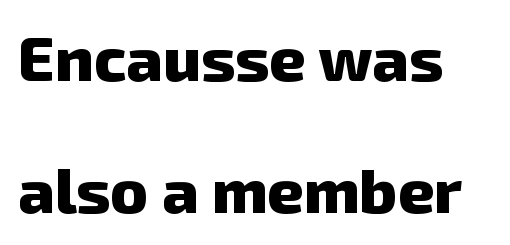
The image shows 63 px heavy sans-serif type; set left-aligned, loose line spacing (2.1x), normal letter spacing, not underlined; low stroke contrast and a medium x-height.
